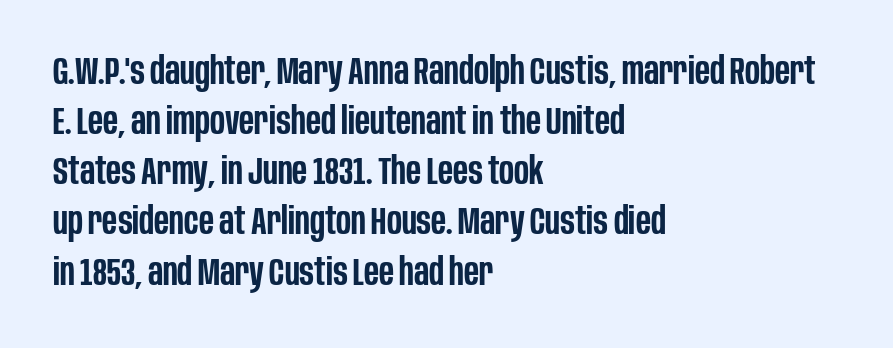
Q: Is the text bold? A: Semi-bold.
Q: Is the text italic (slanted)? A: No, it is upright.
Q: Is the typeface a serif or a sans-serif typeface? A: Sans-serif.
Q: Is the text underlined? A: No.
Q: How is the paragraph aligned? A: Left-aligned.
Q: Is the spacing between letters normal or unusually wide? A: Normal.
Q: Is the spacing between lines tight, normal or loose? A: Normal.
Q: Width (condensed, normal, or wide)? A: Condensed.
Q: Stroke contrast? A: Low.
Q: x-height? A: Large.
Q: Monospaced? A: No.
